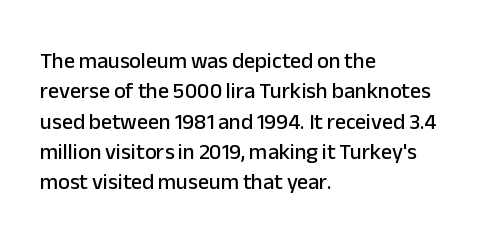
Descenders are the only things crossing below the line. The paragraph has a hard left edge and a soft right edge. Nothing unusual about the tracking: characters are spaced as the font intends. Vertically, the passage feels balanced, rows spaced as you'd expect. If you drew a line through each stem, it would be perfectly vertical.
